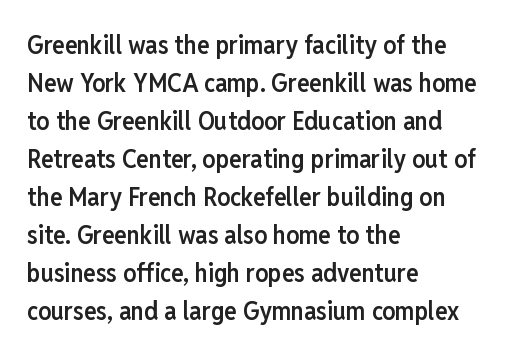
Q: Is the text bold? A: Semi-bold.
Q: Is the text italic (slanted)? A: No, it is upright.
Q: Is the text underlined? A: No.
Q: How is the paragraph aligned? A: Left-aligned.
Q: Is the spacing between letters normal or unusually wide? A: Normal.
Q: Is the spacing between lines tight, normal or loose? A: Normal.
